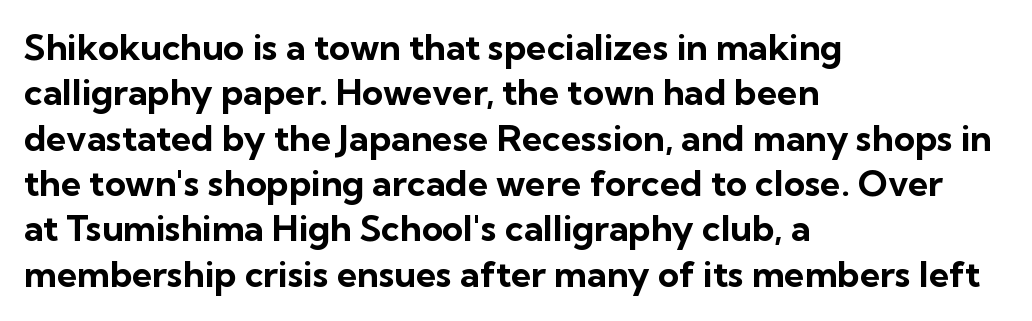
{"serif": "no", "italic": "no", "bold": "yes", "weight": "bold", "width": "normal", "stroke_contrast": "low", "x_height": "medium", "monospaced": "no", "underline": "no", "align": "left", "line_spacing": "normal", "line_spacing_ratio": 1.26, "letter_spacing": "normal", "letter_spacing_em": 0.0, "glyph_px": 36}
